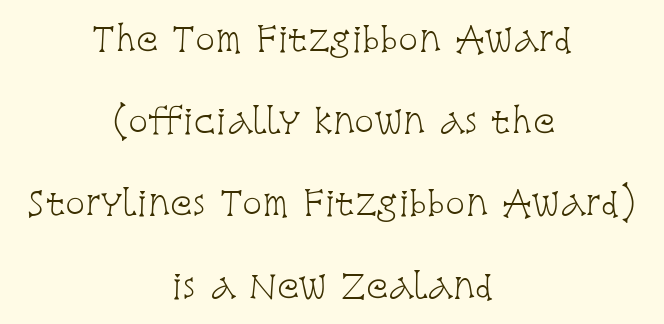
The lines are spread far apart with generous leading. Where is the straight margin? There isn't one; the lines are centered. Observe the serifs anchoring each vertical stroke in this sample. There is no visible air inserted between adjacent glyphs. A light-to-regular cut is what we see here.
